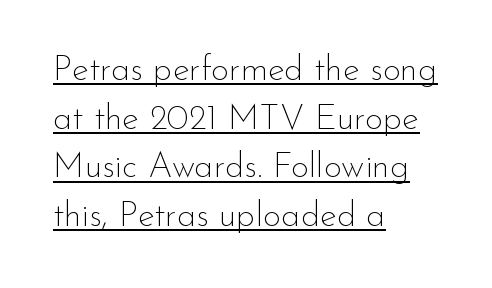
The image shows 35 px thin sans-serif type, upright; set left-aligned, normal line spacing (1.39x), normal letter spacing, underlined; low stroke contrast and a small x-height.
